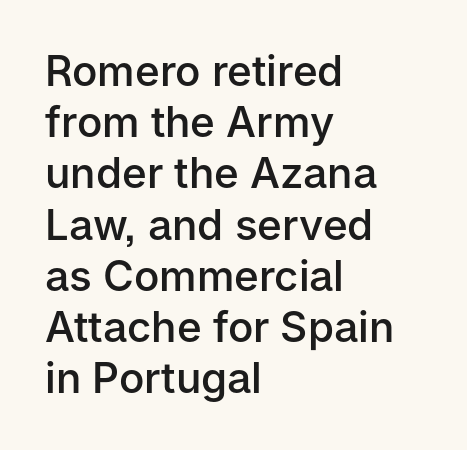
{"serif": "no", "italic": "no", "bold": "semi", "weight": "semibold", "width": "normal", "stroke_contrast": "low", "x_height": "medium", "monospaced": "no", "underline": "no", "align": "left", "line_spacing_ratio": 1.22, "letter_spacing": "normal", "letter_spacing_em": 0.0, "glyph_px": 42}
